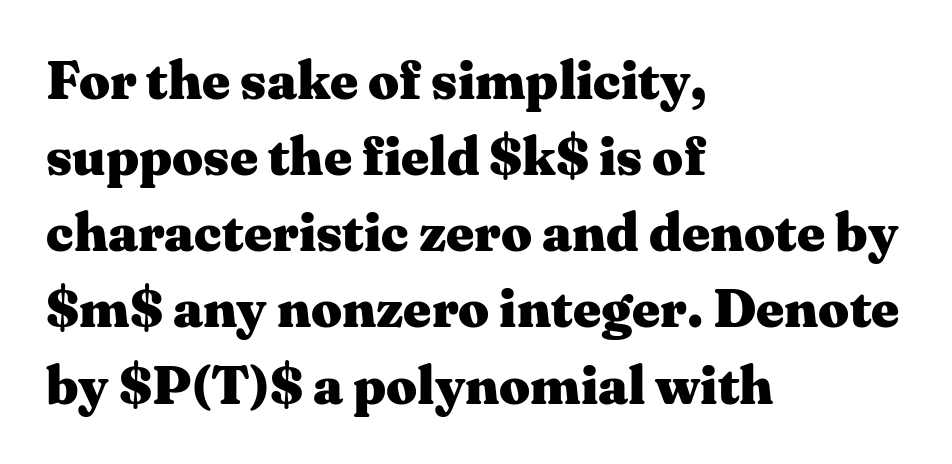
Q: Is the text bold? A: Yes.
Q: Is the text italic (slanted)? A: No, it is upright.
Q: Is the typeface a serif or a sans-serif typeface? A: Serif.
Q: Is the text underlined? A: No.
Q: How is the paragraph aligned? A: Left-aligned.
Q: Is the spacing between letters normal or unusually wide? A: Normal.
Q: Is the spacing between lines tight, normal or loose? A: Normal.
Q: Width (condensed, normal, or wide)? A: Wide.
Q: Stroke contrast? A: Medium.
Q: x-height? A: Medium.
Q: Monospaced? A: No.
